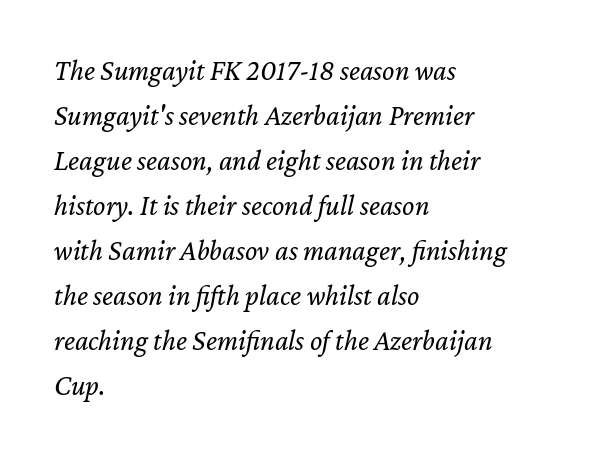
The image shows 29 px regular-weight type, italic (leaning right); set left-aligned, normal line spacing (1.55x), normal letter spacing, not underlined; low stroke contrast and a medium x-height.
